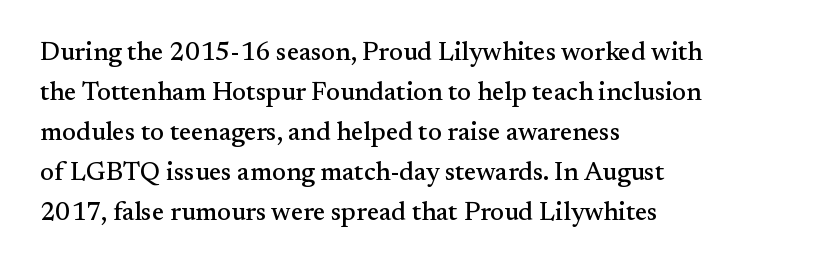
{"italic": "no", "underline": "no", "align": "left", "line_spacing": "normal", "line_spacing_ratio": 1.54, "letter_spacing": "normal", "letter_spacing_em": 0.0, "glyph_px": 26}
